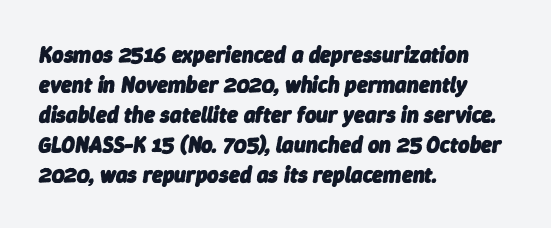
The image shows 22 px bold type, italic (leaning right); set left-aligned, normal line spacing (1.36x), normal letter spacing, not underlined.
